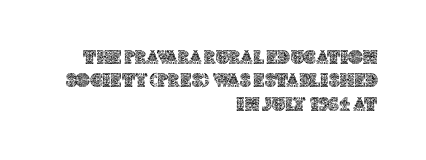
The image shows 20 px text type, upright; set right-aligned, line spacing 1.17x, normal letter spacing, not underlined.
